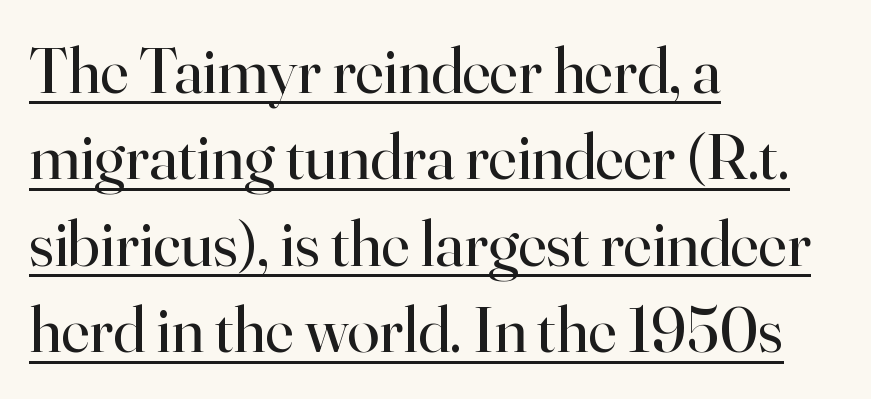
The image shows 65 px regular-weight serif type, upright; set left-aligned, normal line spacing (1.33x), normal letter spacing, underlined; high stroke contrast and a small x-height.
